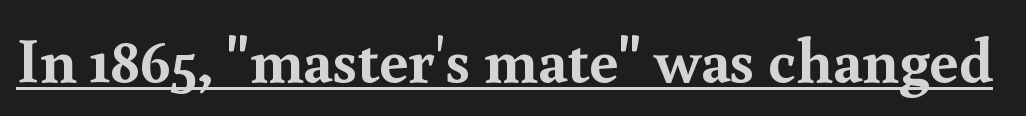
{"serif": "yes", "italic": "no", "bold": "yes", "weight": "semibold", "width": "normal", "x_height": "small", "monospaced": "no", "underline": "yes", "letter_spacing": "normal", "letter_spacing_em": 0.0, "glyph_px": 64}
